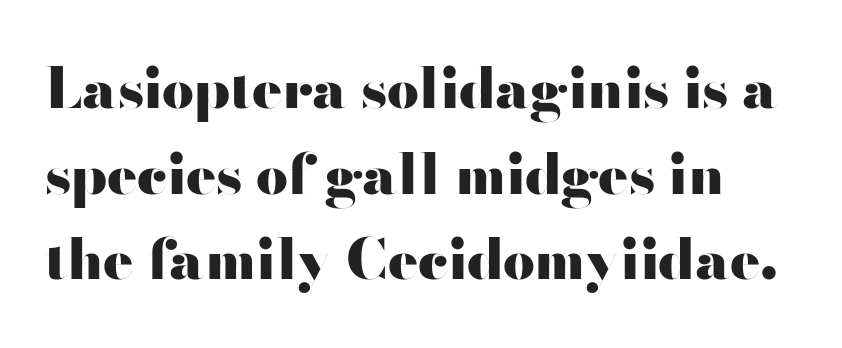
Q: Is the text bold? A: Yes.
Q: Is the text italic (slanted)? A: No, it is upright.
Q: Is the typeface a serif or a sans-serif typeface? A: Sans-serif.
Q: Is the text underlined? A: No.
Q: Is the spacing between letters normal or unusually wide? A: Normal.
Q: Is the spacing between lines tight, normal or loose? A: Normal.
Q: Width (condensed, normal, or wide)? A: Wide.
Q: Stroke contrast? A: High.
Q: x-height? A: Small.
Q: Monospaced? A: No.
